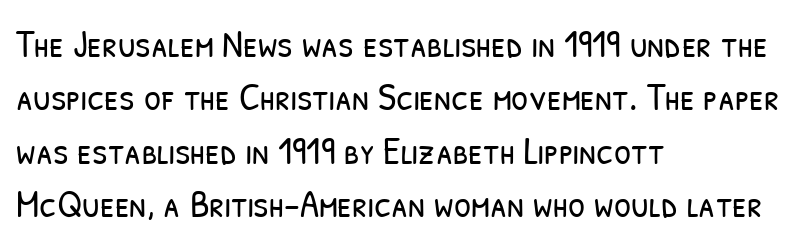
The image shows 39 px light, condensed sans-serif type; set left-aligned, normal line spacing (1.37x), normal letter spacing, not underlined; low stroke contrast and a medium x-height.
